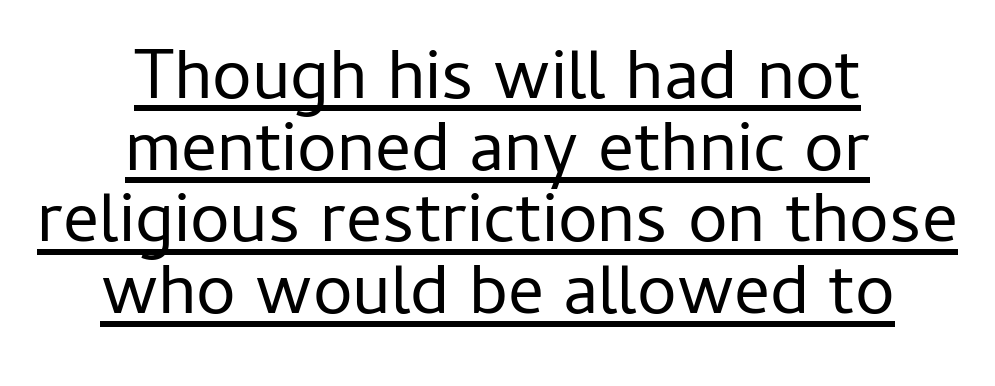
Q: Is the text bold? A: No.
Q: Is the text italic (slanted)? A: No, it is upright.
Q: Is the typeface a serif or a sans-serif typeface? A: Sans-serif.
Q: Is the text underlined? A: Yes.
Q: How is the paragraph aligned? A: Centered.
Q: Is the spacing between letters normal or unusually wide? A: Normal.
Q: Is the spacing between lines tight, normal or loose? A: Tight.
Q: Width (condensed, normal, or wide)? A: Normal.
Q: Stroke contrast? A: Low.
Q: x-height? A: Medium.
Q: Monospaced? A: No.
